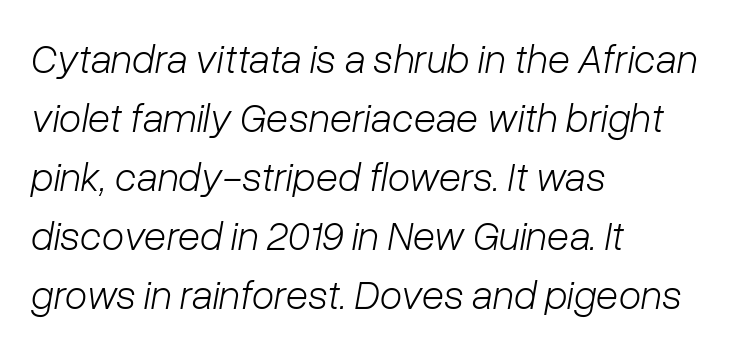
The face looks like a standard text weight, possibly lighter. Tall strokes in this sample are angled rather than plumb. The typesetter chose a ragged-right arrangement here. The designer left line spacing at the default. The strip under each line holds only bare page.
